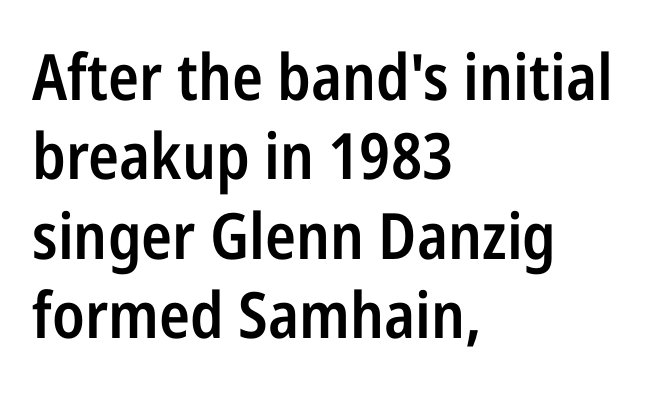
{"serif": "no", "italic": "no", "bold": "semi", "weight": "semibold", "width": "condensed", "stroke_contrast": "low", "x_height": "medium", "monospaced": "no", "underline": "no", "align": "left", "line_spacing_ratio": 1.24, "letter_spacing": "normal", "letter_spacing_em": 0.0, "glyph_px": 64}
